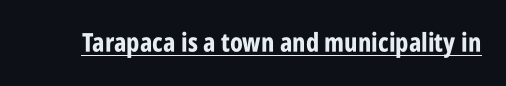
{"italic": "no", "bold": "yes", "underline": "yes", "letter_spacing": "normal", "letter_spacing_em": 0.0, "glyph_px": 26}
